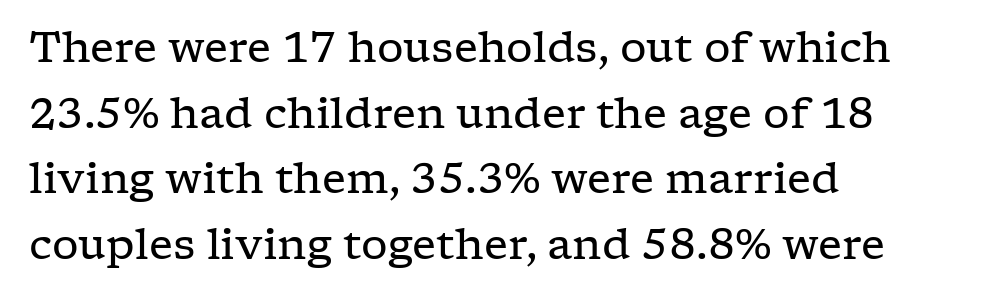
Q: Is the text bold? A: No.
Q: Is the text italic (slanted)? A: No, it is upright.
Q: Is the typeface a serif or a sans-serif typeface? A: Serif.
Q: Is the text underlined? A: No.
Q: How is the paragraph aligned? A: Left-aligned.
Q: Is the spacing between letters normal or unusually wide? A: Normal.
Q: Is the spacing between lines tight, normal or loose? A: Normal.
Q: Width (condensed, normal, or wide)? A: Wide.
Q: Stroke contrast? A: Low.
Q: x-height? A: Medium.
Q: Monospaced? A: No.
